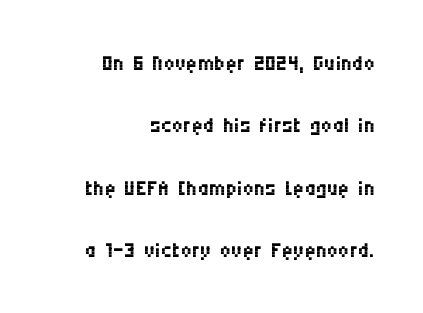
Q: Is the text bold? A: No.
Q: Is the text italic (slanted)? A: No, it is upright.
Q: Is the typeface a serif or a sans-serif typeface? A: Sans-serif.
Q: Is the text underlined? A: No.
Q: How is the paragraph aligned? A: Right-aligned.
Q: Is the spacing between letters normal or unusually wide? A: Normal.
Q: Is the spacing between lines tight, normal or loose? A: Loose.
Q: Width (condensed, normal, or wide)? A: Condensed.
Q: Stroke contrast? A: Medium.
Q: x-height? A: Large.
Q: Monospaced? A: No.
